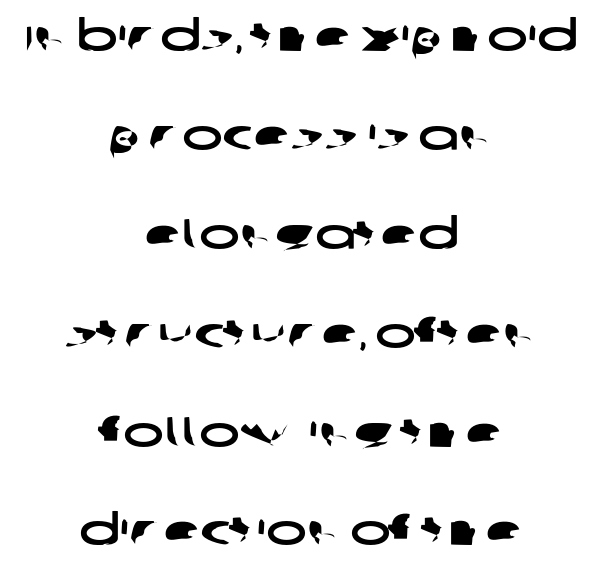
Q: Is the typeface a serif or a sans-serif typeface? A: Sans-serif.
Q: Is the text underlined? A: No.
Q: How is the paragraph aligned? A: Centered.
Q: Is the spacing between letters normal or unusually wide? A: Normal.
Q: Is the spacing between lines tight, normal or loose? A: Loose.
Q: Width (condensed, normal, or wide)? A: Wide.
Q: Stroke contrast? A: Low.
Q: x-height? A: Large.
Q: Monospaced? A: No.
